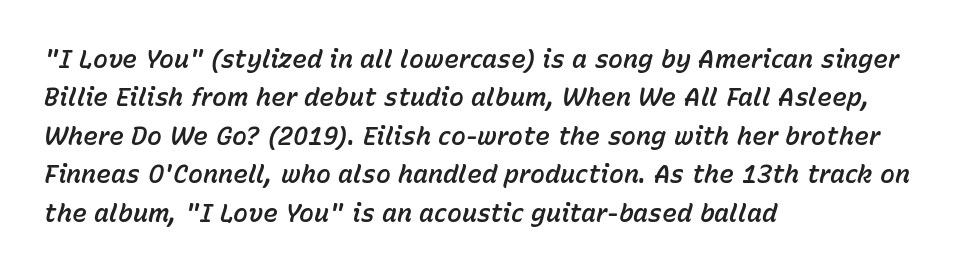
Type without underlining. Glyph-to-glyph distance matches everyday printed text. Line beginnings align vertically; line endings do not. The leading is moderate, giving the passage an even texture. Quick note: italic.
